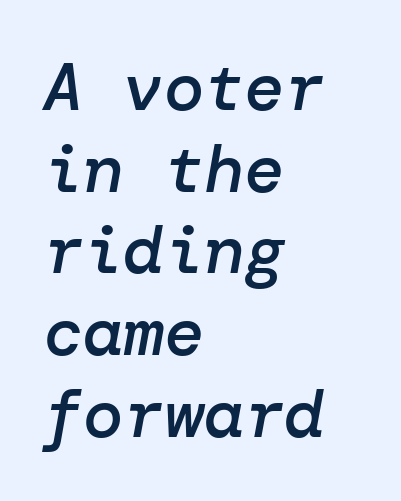
This rendering uses left alignment, leaving the right contour irregular. Notice the strokes are somewhat thickened but not fully heavy: this is a semibold. Underlining? Definitely not there. Default kerning and tracking; the words read as compact shapes.
